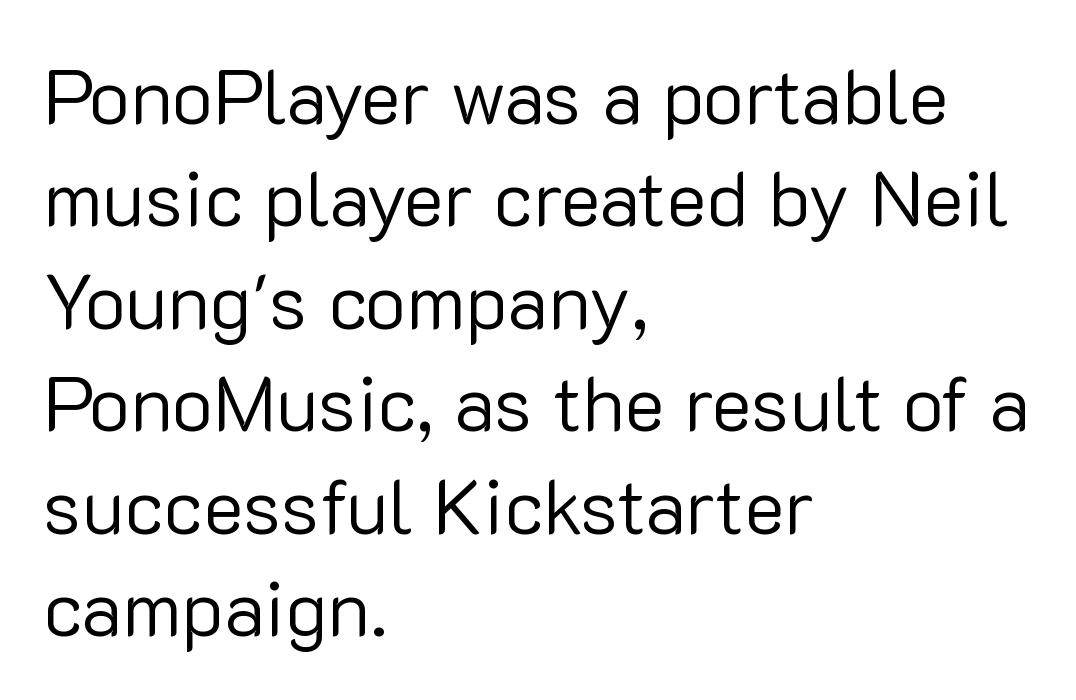
Q: Is the text bold? A: No.
Q: Is the text italic (slanted)? A: No, it is upright.
Q: Is the typeface a serif or a sans-serif typeface? A: Sans-serif.
Q: Is the text underlined? A: No.
Q: How is the paragraph aligned? A: Left-aligned.
Q: Is the spacing between letters normal or unusually wide? A: Normal.
Q: Is the spacing between lines tight, normal or loose? A: Normal.
Q: Width (condensed, normal, or wide)? A: Normal.
Q: Stroke contrast? A: Low.
Q: x-height? A: Medium.
Q: Monospaced? A: No.
